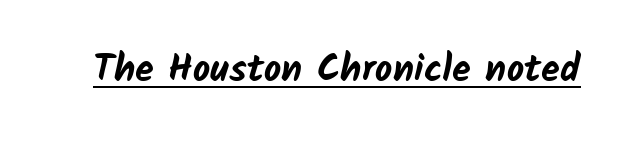
{"serif": "no", "bold": "yes", "weight": "bold", "width": "normal", "stroke_contrast": "low", "x_height": "medium", "monospaced": "no", "underline": "yes", "letter_spacing": "normal", "letter_spacing_em": 0.0, "glyph_px": 38}
